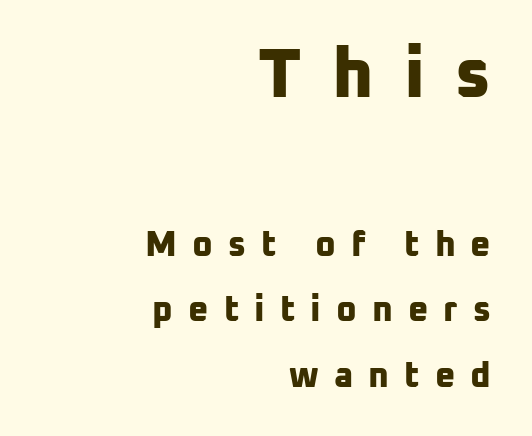
The image shows 70 px bold sans-serif type; set right-aligned, line spacing 1.87x, unusually wide letter spacing (+0.43 em), not underlined; the first (top) block is 2.0x larger; low stroke contrast and a medium x-height.
